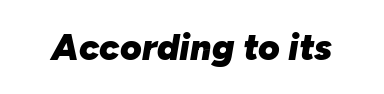
The image shows 37 px heavy type, italic (leaning right); set normal letter spacing, not underlined; low stroke contrast and a medium x-height.
